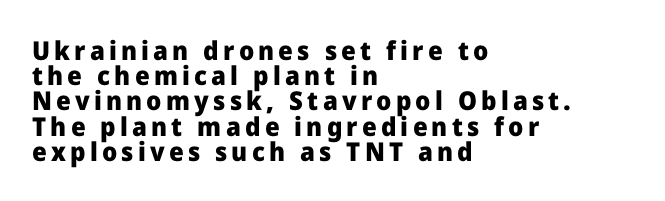
{"italic": "no", "bold": "yes", "underline": "no", "align": "left", "line_spacing": "tight", "line_spacing_ratio": 0.97, "glyph_px": 26}
